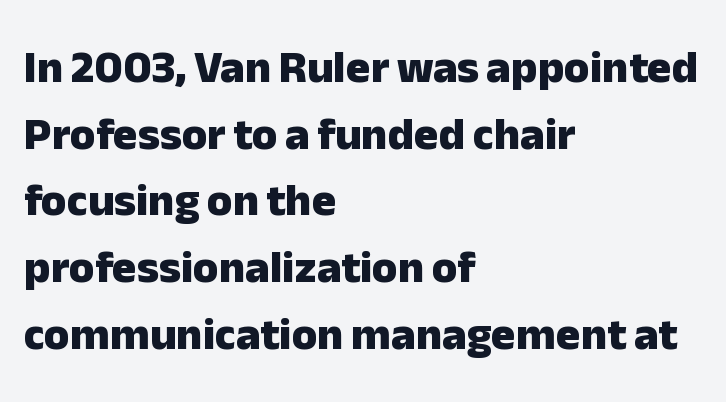
{"serif": "no", "italic": "no", "bold": "yes", "weight": "heavy", "width": "normal", "stroke_contrast": "low", "x_height": "medium", "monospaced": "no", "underline": "no", "align": "left", "line_spacing": "normal", "line_spacing_ratio": 1.45, "letter_spacing": "normal", "letter_spacing_em": 0.0, "glyph_px": 46}
